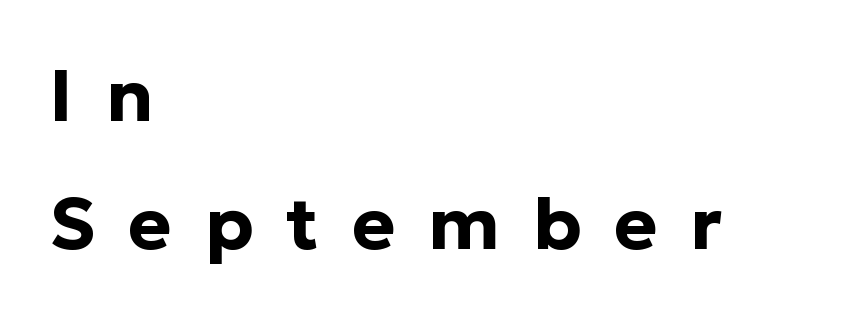
Caption: bold face, heavy strokes. Display-style spreading of the glyphs; the letterfit is very open. Regarding serifs, this sample does without them. If you drew a ruler down the left edge, every line would touch it. Just letters on the line, the space beneath them empty.
